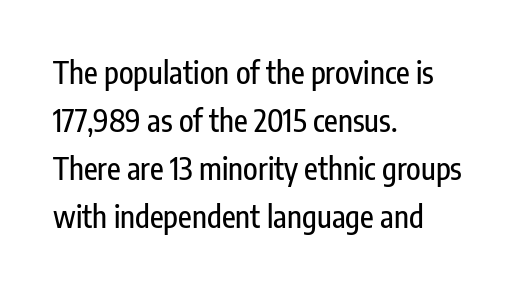
Each new line begins a customary step beneath the previous one. Here the glyphs are tracked normally, forming tight word shapes. Glance below the letters and you will spot only blank space. Compared with a centered layout, this one pins lines to the left instead. Look at the bottom of the vertical strokes: they stop flat, with no serifs. This sample has the flowing, uneven cadence of proportional lettering.
